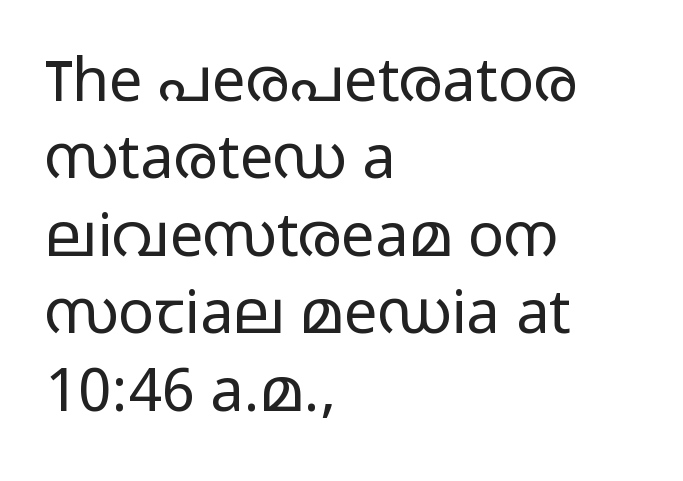
The image shows 60 px light, wide sans-serif type, upright; set left-aligned, normal line spacing (1.29x), normal letter spacing, not underlined; low stroke contrast and a medium x-height.
